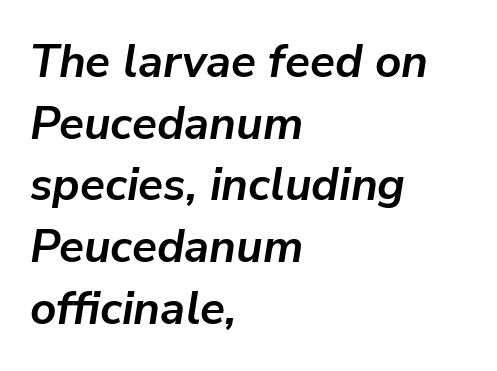
{"italic": "yes", "lean": "right", "slant_degrees": 9, "bold": "yes", "weight": "semibold", "width": "normal", "stroke_contrast": "low", "x_height": "medium", "monospaced": "no", "underline": "no", "align": "left", "line_spacing": "normal", "line_spacing_ratio": 1.34, "letter_spacing": "normal", "letter_spacing_em": 0.0, "glyph_px": 46}
